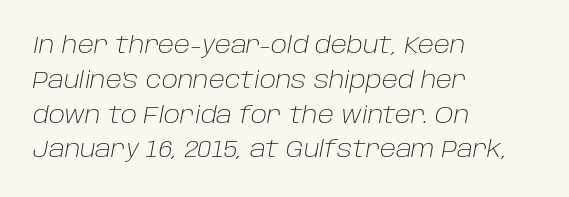
The image shows 24 px text type, italic (leaning right); set left-aligned, normal line spacing (1.45x), normal letter spacing, not underlined.
